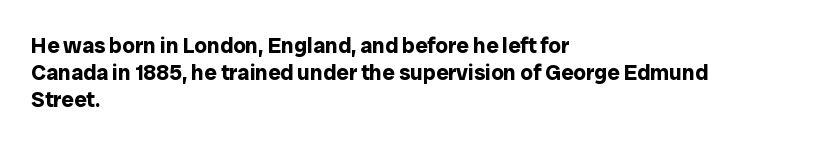
{"italic": "no", "bold": "yes", "underline": "no", "align": "left", "line_spacing_ratio": 1.23, "letter_spacing": "normal", "letter_spacing_em": 0.0, "glyph_px": 22}
